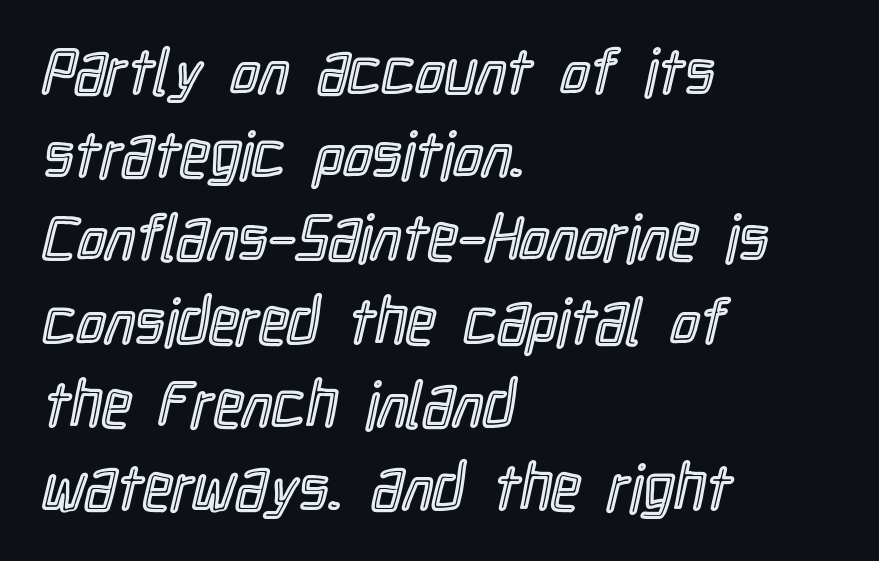
{"width": "condensed", "x_height": "medium", "monospaced": "no", "underline": "no", "align": "left", "line_spacing": "normal", "line_spacing_ratio": 1.3, "letter_spacing": "normal", "letter_spacing_em": 0.0, "glyph_px": 64}
